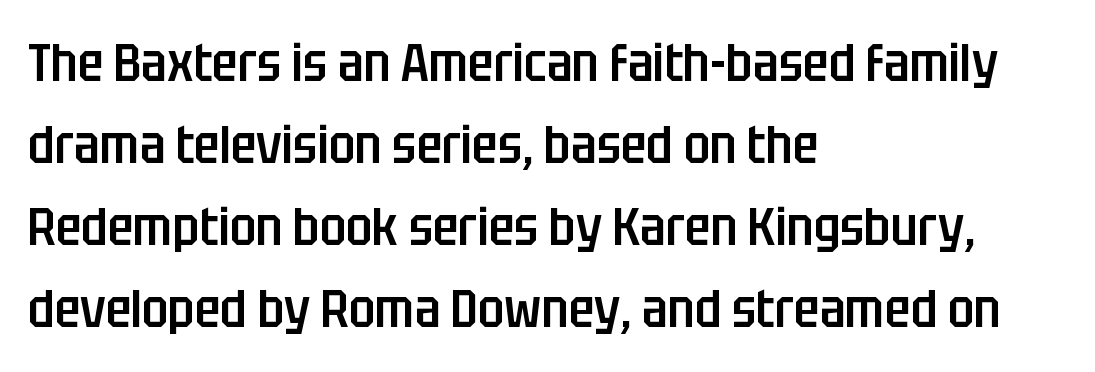
Regular leading. Does the lettering tilt? It doesn't — this is upright. The paragraph shown leans on its left margin. The rendering uses a semibold face; strokes are thickened but not to full bold. Beneath every word, the page is bare.
